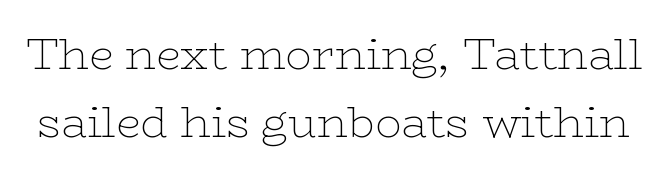
The image shows 44 px thin, wide serif type, upright; set normal line spacing (1.54x), normal letter spacing, not underlined; low stroke contrast and a medium x-height.
